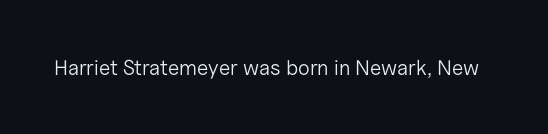
{"italic": "no", "bold": "no", "underline": "no", "letter_spacing": "normal", "letter_spacing_em": 0.0, "glyph_px": 21}
